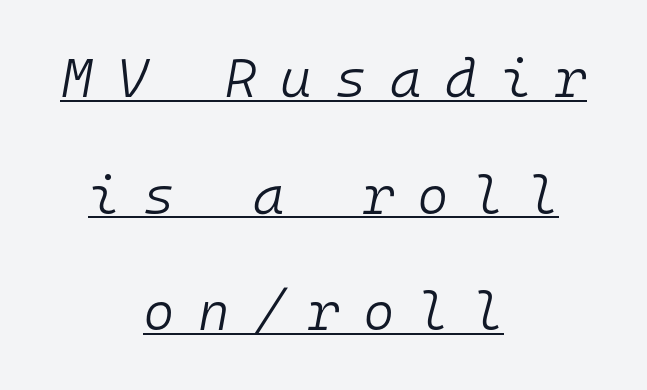
The image shows 54 px light type, italic (leaning right), monospaced; set centered, loose line spacing (2.16x), unusually wide letter spacing (+0.43 em), underlined; low stroke contrast and a medium x-height.
